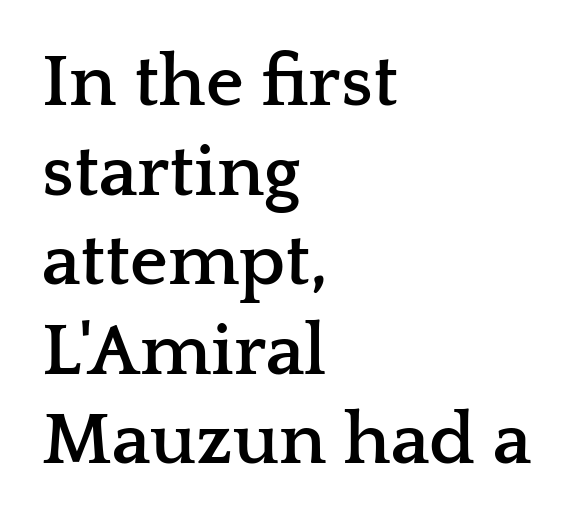
{"serif": "yes", "italic": "no", "bold": "yes", "weight": "semibold", "width": "wide", "stroke_contrast": "low", "x_height": "medium", "monospaced": "no", "underline": "no", "align": "left", "line_spacing_ratio": 1.21, "letter_spacing": "normal", "letter_spacing_em": 0.0, "glyph_px": 74}
